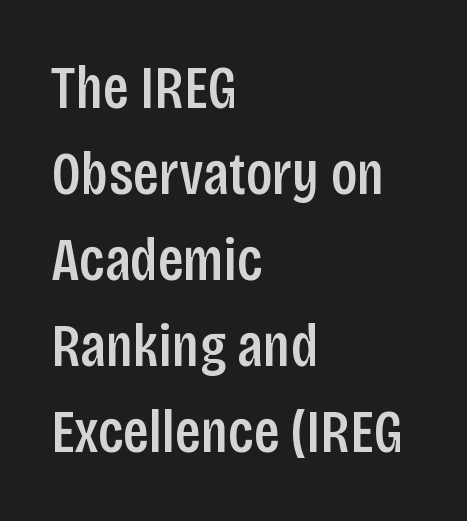
{"serif": "no", "italic": "no", "bold": "semi", "weight": "semibold", "width": "condensed", "stroke_contrast": "low", "x_height": "large", "monospaced": "no", "underline": "no", "align": "left", "line_spacing": "normal", "line_spacing_ratio": 1.41, "letter_spacing": "normal", "letter_spacing_em": 0.0, "glyph_px": 61}
